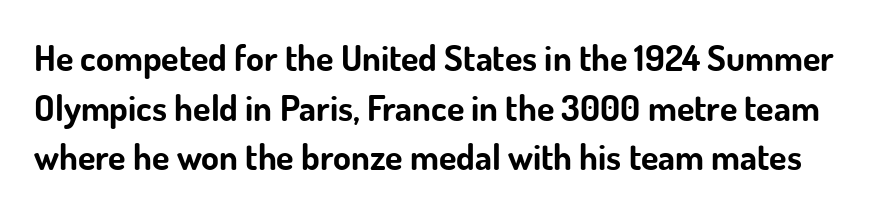
Q: Is the text bold? A: Yes.
Q: Is the text italic (slanted)? A: No, it is upright.
Q: Is the typeface a serif or a sans-serif typeface? A: Sans-serif.
Q: Is the text underlined? A: No.
Q: Is the spacing between letters normal or unusually wide? A: Normal.
Q: Is the spacing between lines tight, normal or loose? A: Normal.
Q: Width (condensed, normal, or wide)? A: Normal.
Q: Stroke contrast? A: Low.
Q: x-height? A: Small.
Q: Monospaced? A: No.
